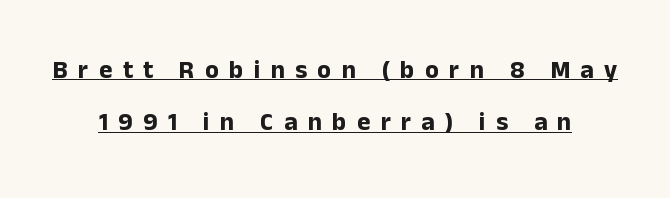
The image shows 25 px bold type, upright; set centered, loose line spacing (2.1x), unusually wide letter spacing (+0.42 em), underlined.
